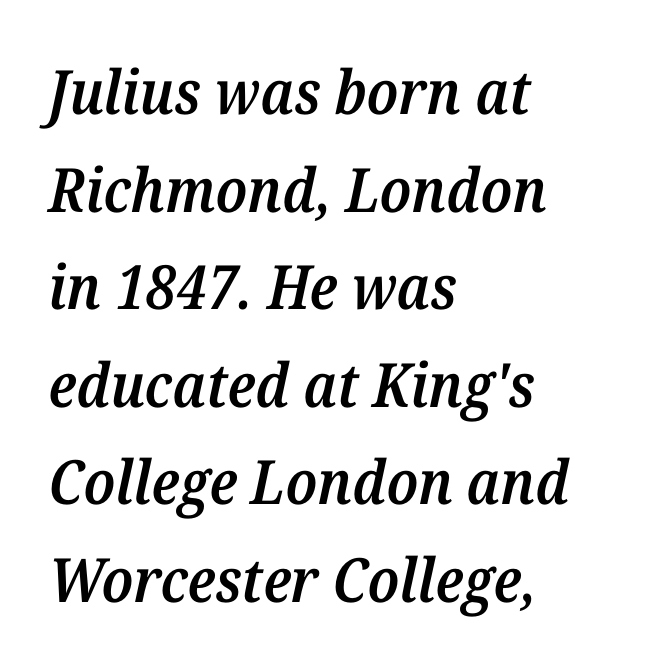
{"serif": "yes", "italic": "yes", "lean": "right", "slant_degrees": 12, "bold": "semi", "weight": "semibold", "width": "normal", "stroke_contrast": "medium", "x_height": "medium", "monospaced": "no", "underline": "no", "align": "left", "line_spacing": "normal", "line_spacing_ratio": 1.6, "letter_spacing": "normal", "letter_spacing_em": 0.0, "glyph_px": 61}
